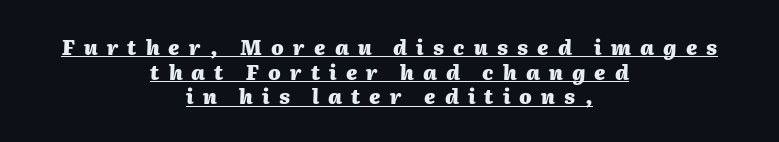
The image shows 20 px bold type, italic (leaning right); set centered, line spacing 1.23x, unusually wide letter spacing (+0.46 em), underlined.
